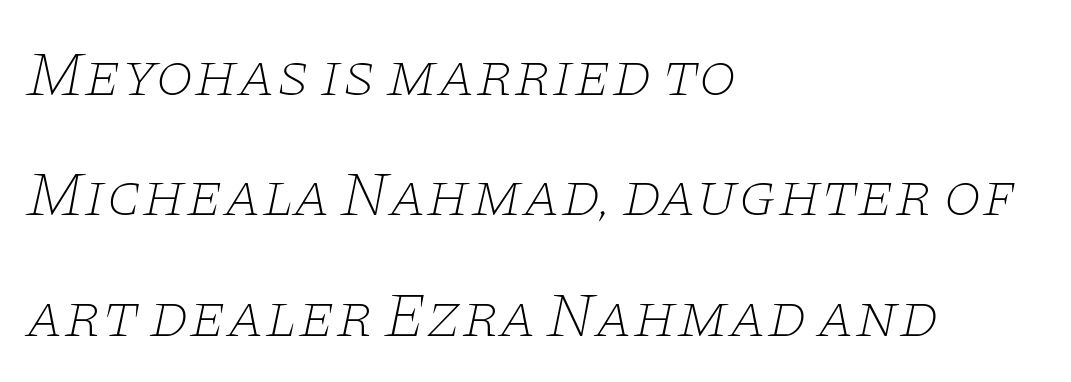
The image shows 62 px thin, wide serif type, italic (leaning right); set left-aligned, loose line spacing (1.94x), normal letter spacing, not underlined; low stroke contrast and a large x-height.
